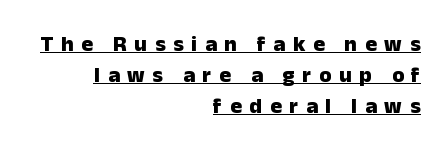
The image shows 22 px bold type, upright; set right-aligned, normal line spacing (1.41x), unusually wide letter spacing (+0.35 em), underlined.
